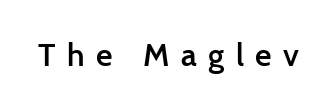
The image shows 32 px semibold sans-serif type, upright; set unusually wide letter spacing (+0.36 em), not underlined; low stroke contrast and a medium x-height.
